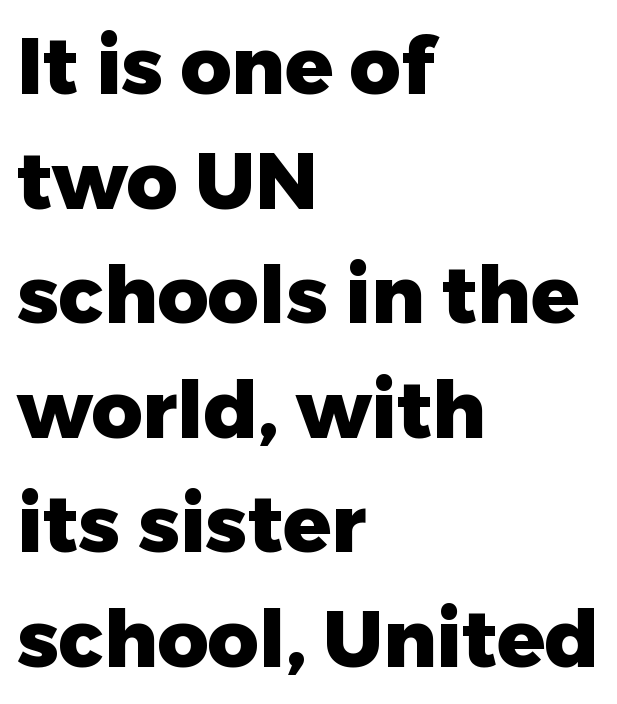
The image shows 79 px heavy sans-serif type, upright; set left-aligned, normal line spacing (1.45x), normal letter spacing, not underlined; low stroke contrast and a medium x-height.
